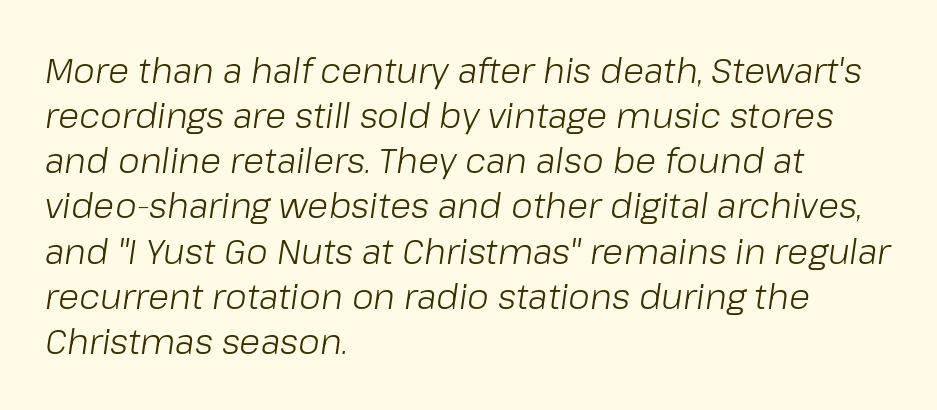
{"italic": "yes", "lean": "right", "slant_degrees": 8, "bold": "no", "weight": "light", "width": "normal", "stroke_contrast": "low", "x_height": "medium", "monospaced": "no", "underline": "no", "align": "left", "line_spacing": "normal", "line_spacing_ratio": 1.29, "letter_spacing": "normal", "letter_spacing_em": 0.0, "glyph_px": 35}
